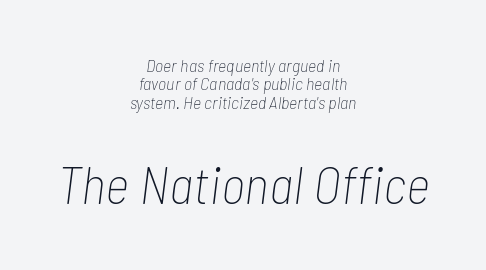
{"italic": "yes", "lean": "right", "slant_degrees": 7, "bold": "no", "weight": "thin", "width": "condensed", "stroke_contrast": "low", "x_height": "medium", "monospaced": "no", "underline": "no", "align": "center", "line_spacing": "tight", "line_spacing_ratio": 1.02, "letter_spacing": "normal", "letter_spacing_em": 0.0, "larger_block": "second", "size_ratio": 2.94, "glyph_px": 53}
